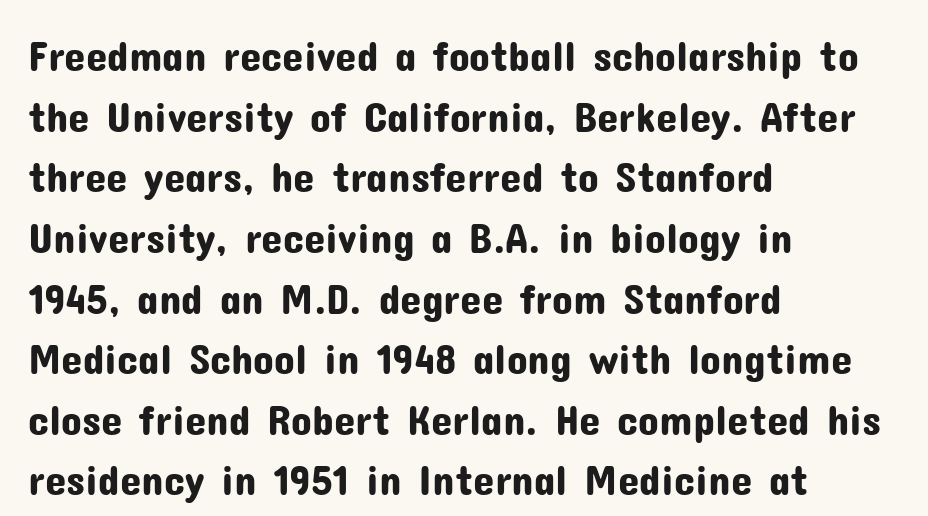
Q: Is the text italic (slanted)? A: No, it is upright.
Q: Is the typeface a serif or a sans-serif typeface? A: Sans-serif.
Q: Is the text underlined? A: No.
Q: How is the paragraph aligned? A: Left-aligned.
Q: Is the spacing between letters normal or unusually wide? A: Normal.
Q: Is the spacing between lines tight, normal or loose? A: Normal.
Q: Width (condensed, normal, or wide)? A: Normal.
Q: Stroke contrast? A: Low.
Q: x-height? A: Medium.
Q: Monospaced? A: No.
